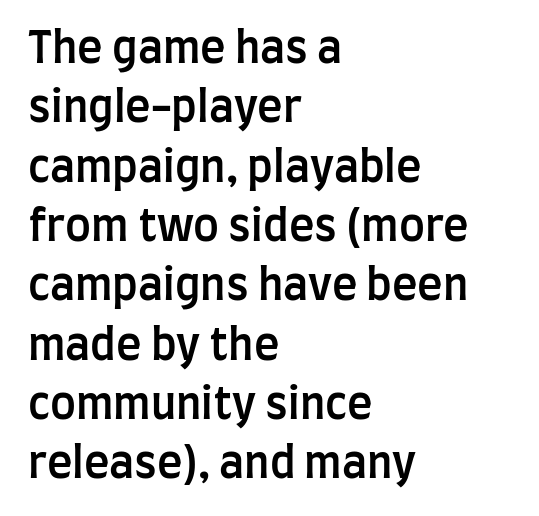
Q: Is the text bold? A: Semi-bold.
Q: Is the text italic (slanted)? A: No, it is upright.
Q: Is the typeface a serif or a sans-serif typeface? A: Sans-serif.
Q: Is the text underlined? A: No.
Q: How is the paragraph aligned? A: Left-aligned.
Q: Is the spacing between letters normal or unusually wide? A: Normal.
Q: Is the spacing between lines tight, normal or loose? A: Normal.
Q: Width (condensed, normal, or wide)? A: Condensed.
Q: Stroke contrast? A: Low.
Q: x-height? A: Large.
Q: Monospaced? A: No.
